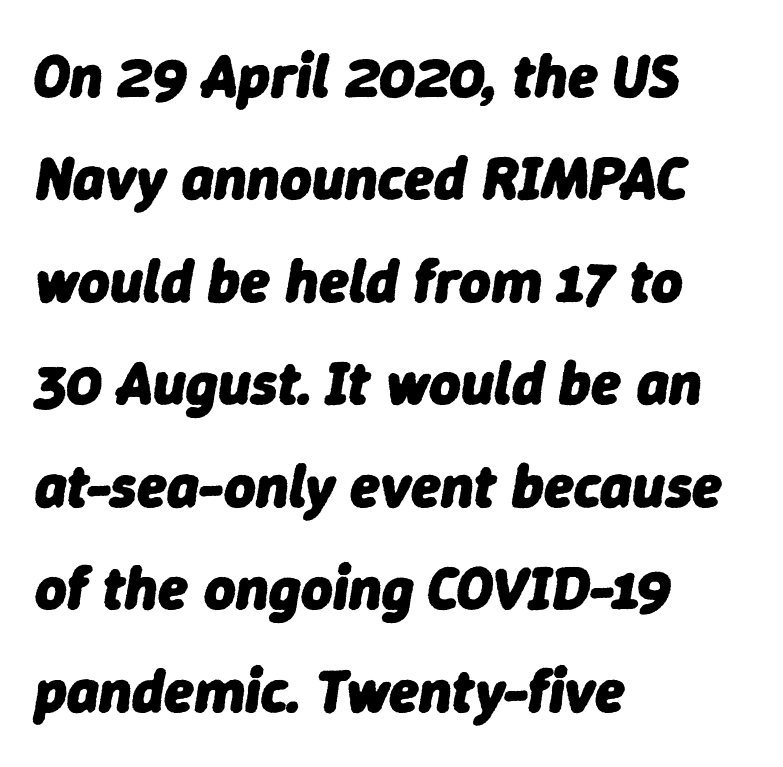
{"italic": "yes", "lean": "right", "slant_degrees": 9, "bold": "yes", "weight": "heavy", "width": "normal", "stroke_contrast": "low", "x_height": "medium", "monospaced": "no", "underline": "no", "align": "left", "line_spacing": "normal", "line_spacing_ratio": 1.68, "letter_spacing": "normal", "letter_spacing_em": 0.0, "glyph_px": 61}
